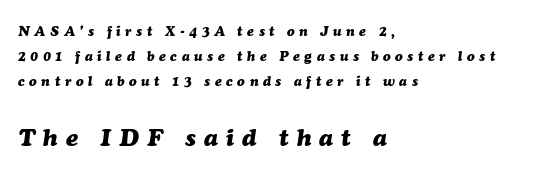
Q: Is the text bold? A: Yes.
Q: Is the text italic (slanted)? A: Yes, it leans right by about 7 degrees.
Q: Is the text underlined? A: No.
Q: How is the paragraph aligned? A: Left-aligned.
Q: Is the spacing between letters normal or unusually wide? A: Unusually wide.
Q: Which block of text is set in a larger size, the first (top) or the second (bottom)? A: The second (bottom) one.
